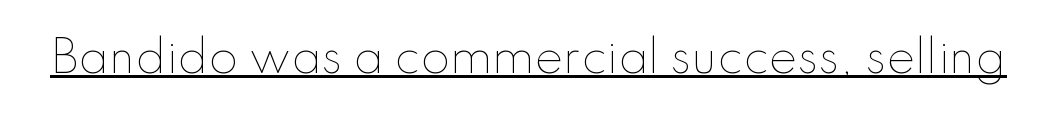
The image shows 43 px thin type, upright; set normal letter spacing, underlined; low stroke contrast and a small x-height.
